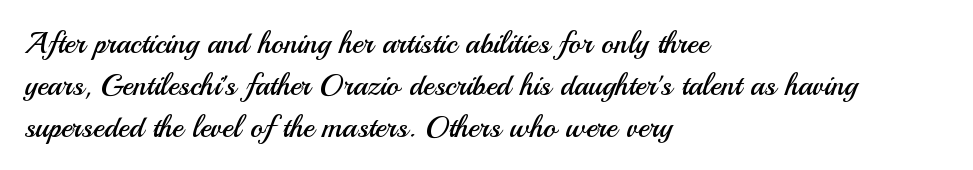
The image shows 30 px regular-weight sans-serif type; set left-aligned, normal line spacing (1.4x), normal letter spacing, not underlined; medium stroke contrast and a small x-height.
